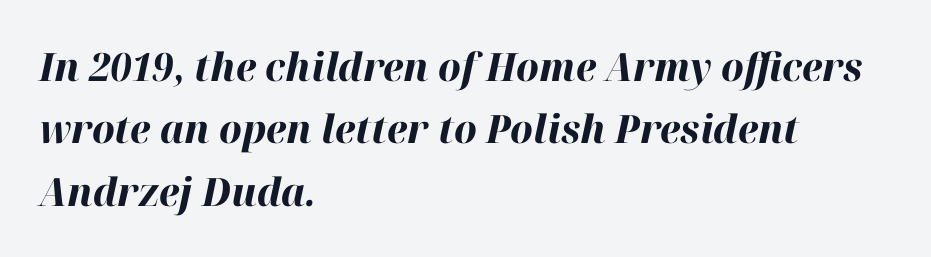
In terms of letterspacing, this is plain default setting. Decoration check: the copy has no underline. One glance says typical: line gaps are just what's usual. Look at the stroke-to-counter ratio: heavy, a bold. Every row of glyphs begins at an identical x-position on the left. Proportional: the letters do not fall into vertical columns.
